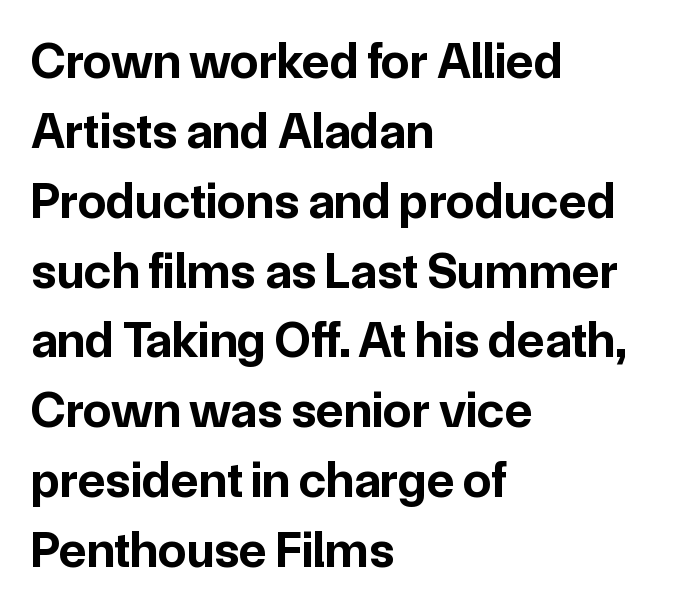
Stroke thickness is high; the sample reads as a true bold. Quick note: not italic, upright. Plain, unruled lines of type. The characters display no serif detailing; their extremities are plain. Looks like regular typesetting: each glyph gets only the width it needs. What stands out about the letter spacing? Nothing — it is the standard amount.
